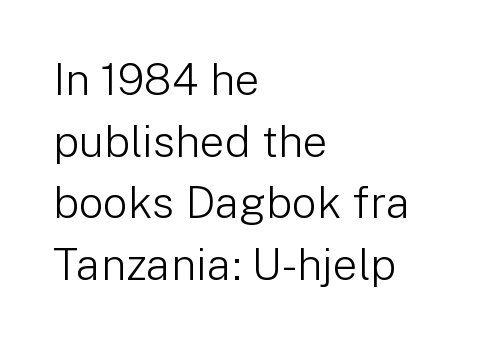
The letters sit at their default tracking, neither squeezed nor spread. The glyphs in this specimen are sans serif. Italic: no, the glyphs are upright roman. You could not count columns in this text — the font is proportionally spaced.
